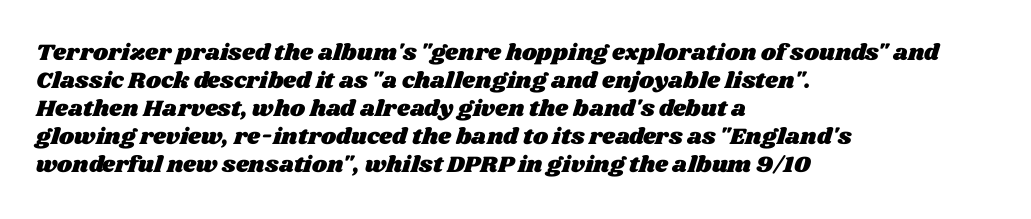
{"underline": "no", "align": "left", "line_spacing_ratio": 1.22, "letter_spacing": "normal", "letter_spacing_em": 0.0, "glyph_px": 23}
